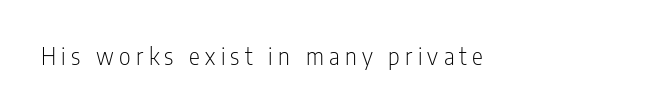
Q: Is the text bold? A: No.
Q: Is the text italic (slanted)? A: No, it is upright.
Q: Is the text underlined? A: No.
Q: Is the spacing between letters normal or unusually wide? A: Unusually wide.
